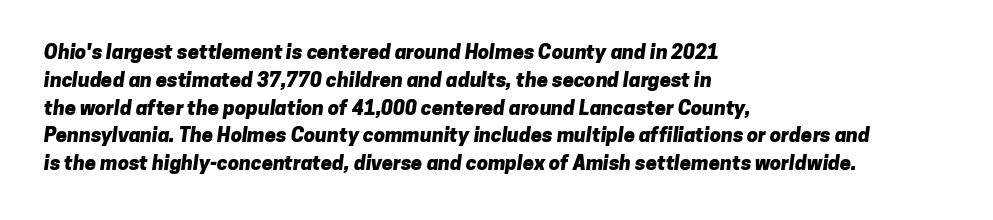
{"bold": "yes", "underline": "no", "align": "left", "line_spacing": "normal", "line_spacing_ratio": 1.39, "letter_spacing": "normal", "letter_spacing_em": 0.0, "glyph_px": 20}
